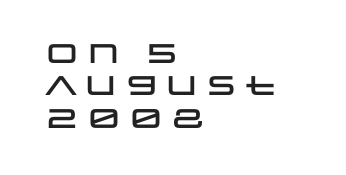
{"italic": "no", "underline": "no", "align": "left", "line_spacing_ratio": 1.2, "letter_spacing": "normal", "letter_spacing_em": 0.0, "glyph_px": 27}
